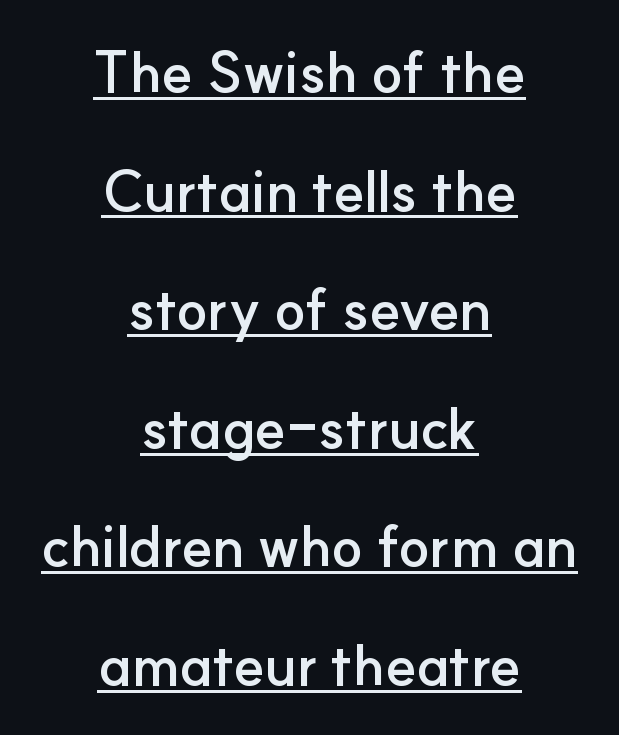
Q: Is the text bold? A: Yes.
Q: Is the text italic (slanted)? A: No, it is upright.
Q: Is the typeface a serif or a sans-serif typeface? A: Sans-serif.
Q: Is the text underlined? A: Yes.
Q: How is the paragraph aligned? A: Centered.
Q: Is the spacing between letters normal or unusually wide? A: Normal.
Q: Is the spacing between lines tight, normal or loose? A: Loose.
Q: Width (condensed, normal, or wide)? A: Normal.
Q: Stroke contrast? A: Low.
Q: x-height? A: Small.
Q: Monospaced? A: No.
